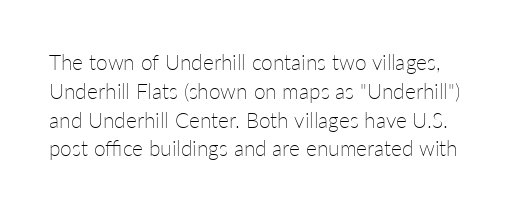
{"italic": "no", "bold": "no", "underline": "no", "line_spacing": "normal", "line_spacing_ratio": 1.37, "letter_spacing": "normal", "letter_spacing_em": 0.0, "glyph_px": 21}
